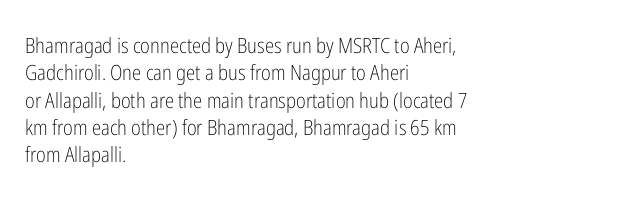
{"italic": "no", "bold": "no", "underline": "no", "align": "left", "line_spacing": "normal", "line_spacing_ratio": 1.3, "letter_spacing": "normal", "letter_spacing_em": 0.0, "glyph_px": 21}
